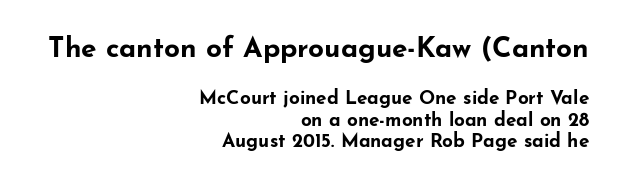
The image shows 28 px bold, wide sans-serif type, upright; set right-aligned, tight line spacing (1.11x), normal letter spacing, not underlined; the first (top) block is 1.47x larger; low stroke contrast and a small x-height.
